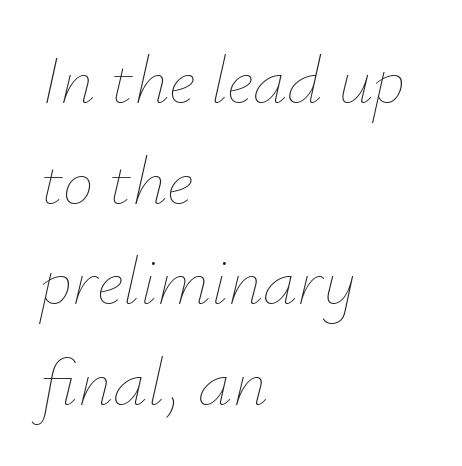
{"italic": "yes", "lean": "right", "slant_degrees": 12, "bold": "no", "weight": "thin", "width": "normal", "stroke_contrast": "low", "x_height": "small", "monospaced": "no", "underline": "no", "align": "left", "line_spacing": "normal", "line_spacing_ratio": 1.46, "letter_spacing": "normal", "letter_spacing_em": 0.0, "glyph_px": 69}
